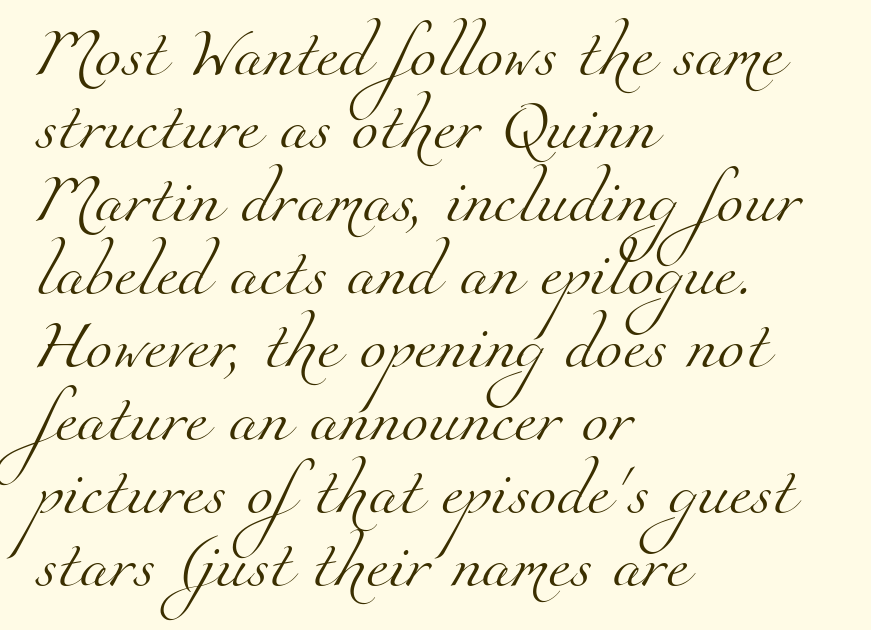
The image shows 49 px light serif type; set left-aligned, normal line spacing (1.49x), normal letter spacing, not underlined; medium stroke contrast and a small x-height.
